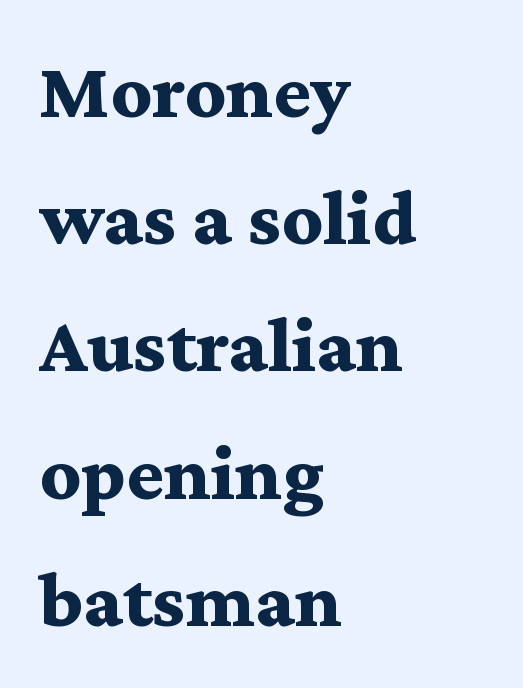
The rendering uses a moderate line-height, typical for paragraphs. Notice how the passage keeps a crisp vertical edge on the left only. No extra tracking has been applied to these lines. Every letter is thick-stroked: bold, no question. Are there feet on the stems? There are — it's a serif.
